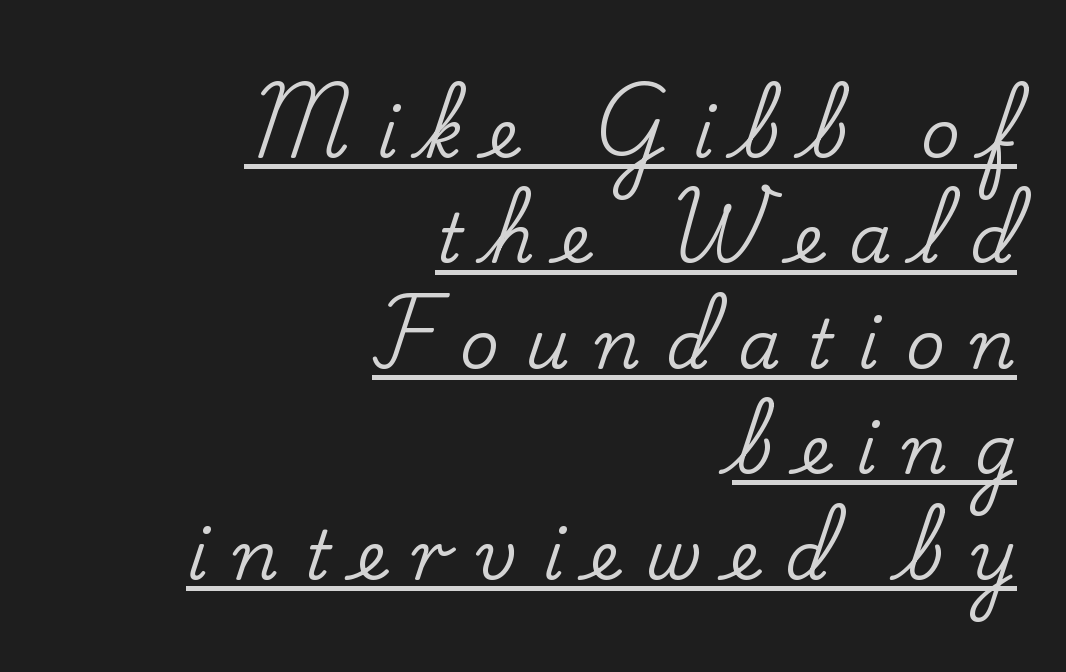
Q: Is the text italic (slanted)? A: Yes.
Q: Is the typeface a serif or a sans-serif typeface? A: Serif.
Q: Is the text underlined? A: Yes.
Q: How is the paragraph aligned? A: Right-aligned.
Q: Is the spacing between letters normal or unusually wide? A: Unusually wide.
Q: Is the spacing between lines tight, normal or loose? A: Normal.
Q: Width (condensed, normal, or wide)? A: Normal.
Q: Stroke contrast? A: Low.
Q: x-height? A: Small.
Q: Monospaced? A: No.
